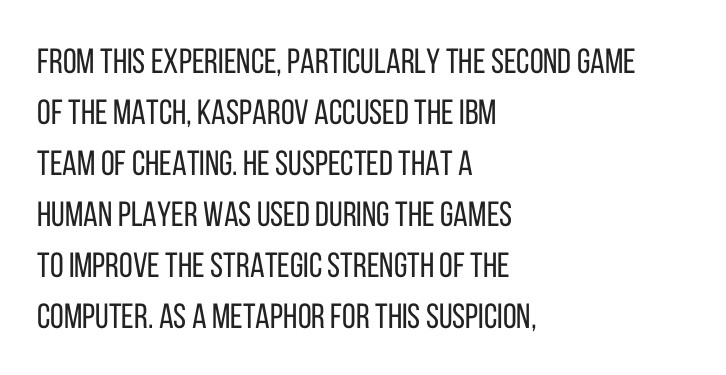
{"serif": "no", "italic": "no", "bold": "no", "weight": "regular", "width": "condensed", "stroke_contrast": "low", "x_height": "large", "monospaced": "no", "underline": "no", "align": "left", "line_spacing": "normal", "line_spacing_ratio": 1.46, "letter_spacing": "normal", "letter_spacing_em": 0.0, "glyph_px": 35}
